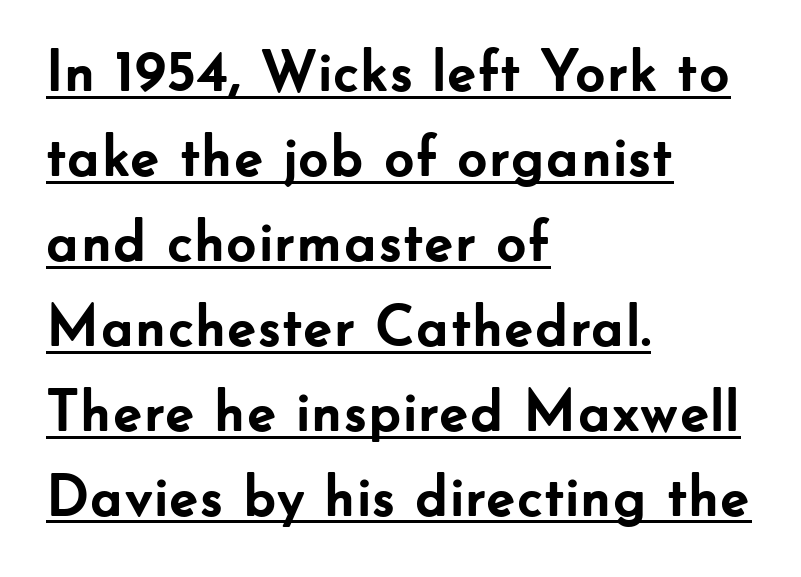
Interline gaps are of average width in this sample. No italicization has been applied; the sample stays upright. The horizontal fit of the characters is conventional and even. The setting favours the left margin, as ordinary paragraphs usually do. These lines are composed in type without serifs. A full-strength bold gives these letters their thick strokes.
